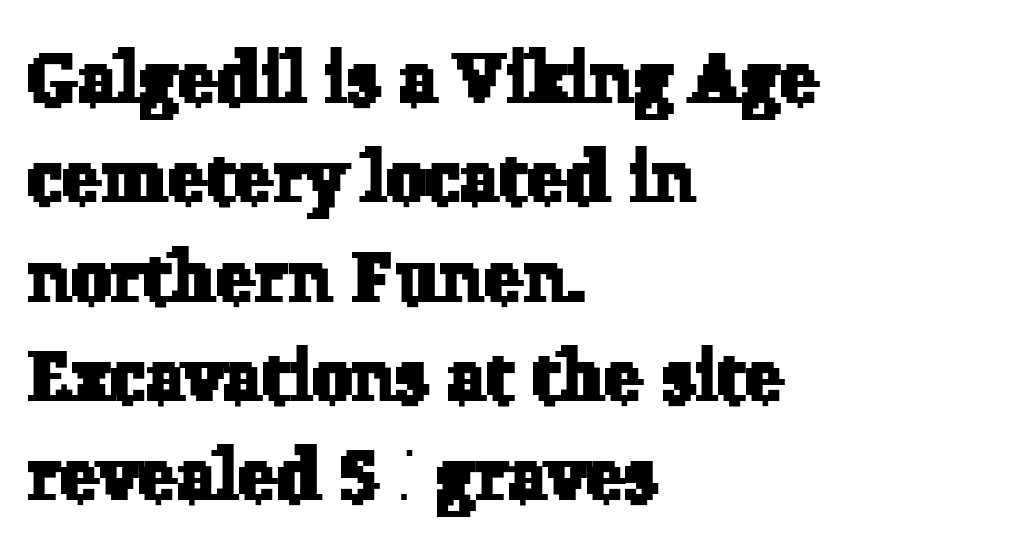
{"serif": "yes", "width": "normal", "stroke_contrast": "low", "x_height": "medium", "monospaced": "no", "underline": "no", "align": "left", "line_spacing": "normal", "line_spacing_ratio": 1.38, "letter_spacing": "normal", "letter_spacing_em": 0.0, "glyph_px": 72}
